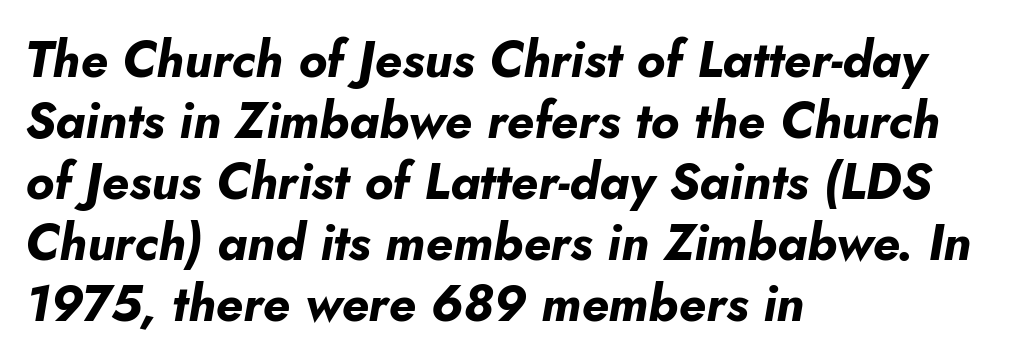
Here the designer chose a conventional face with non-uniform glyph widths. These lines stack with their left ends in a neat column. A bare baseline throughout the passage. Plenty of ink on the page — the face is bold. Here the glyphs are tracked normally, forming tight word shapes.
